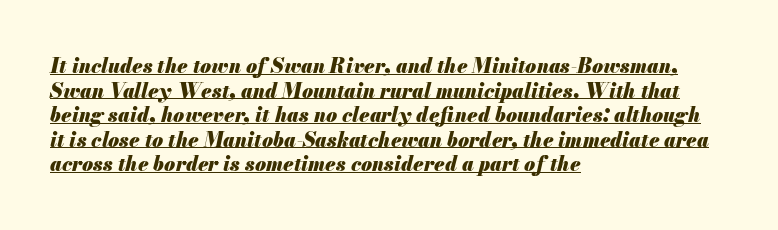
{"italic": "yes", "lean": "right", "slant_degrees": 13, "bold": "yes", "underline": "yes", "align": "left", "line_spacing_ratio": 1.23, "letter_spacing": "normal", "letter_spacing_em": 0.0, "glyph_px": 20}
